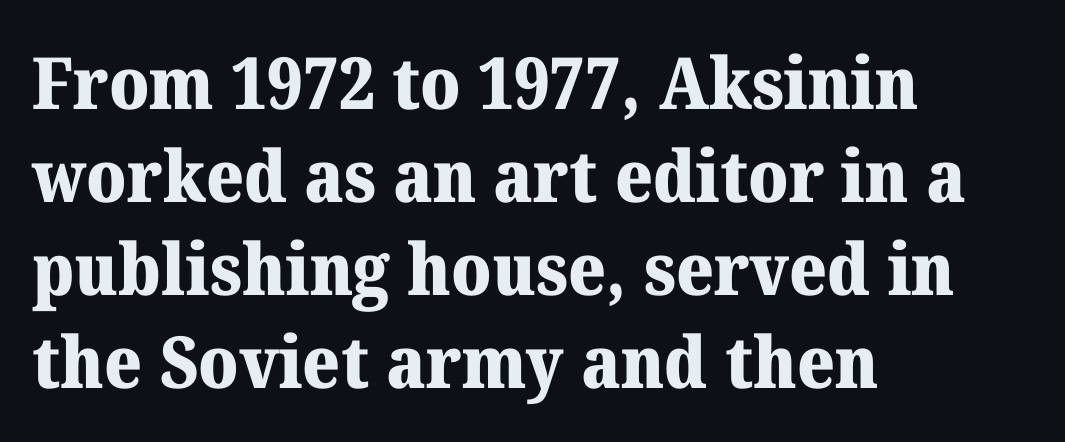
The space directly below the letters is spotless. The letters stand straight up with perfectly vertical stems. A typesetter would call this proportional, since set widths differ per character. Visually the block forms a straight wall on the left and a jagged coastline on the right. The font is running at its bold setting. Yep, those are serifs on the letters.
